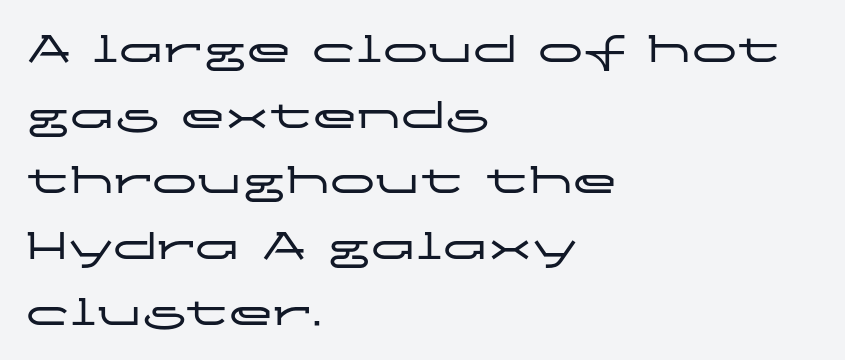
Each new line begins a customary step beneath the previous one. Compared with a centered layout, this one pins lines to the left instead. These lines are composed in type without serifs. The specimen omits any rule beneath the text block's lines. The passage shown is typed in a proportional face where columns would drift. Is the letter spacing exaggerated? No — it looks like the ordinary default.
